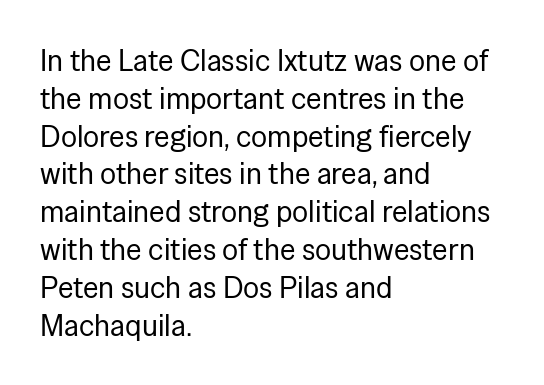
Q: Is the text bold? A: No.
Q: Is the text italic (slanted)? A: No, it is upright.
Q: Is the typeface a serif or a sans-serif typeface? A: Sans-serif.
Q: Is the text underlined? A: No.
Q: How is the paragraph aligned? A: Left-aligned.
Q: Is the spacing between letters normal or unusually wide? A: Normal.
Q: Is the spacing between lines tight, normal or loose? A: Normal.
Q: Width (condensed, normal, or wide)? A: Normal.
Q: Stroke contrast? A: Low.
Q: x-height? A: Medium.
Q: Monospaced? A: No.
